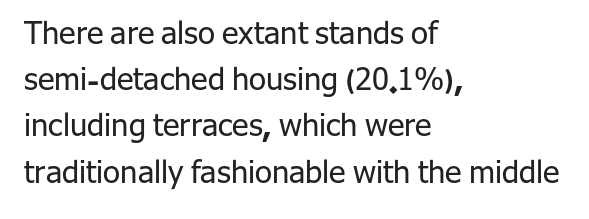
The image shows 31 px regular-weight sans-serif type, upright; set left-aligned, normal line spacing (1.49x), normal letter spacing, not underlined; low stroke contrast and a medium x-height.
